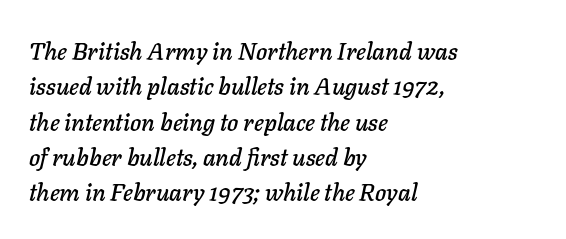
The image shows 24 px text type, italic (leaning right); set left-aligned, normal line spacing (1.47x), normal letter spacing, not underlined.
